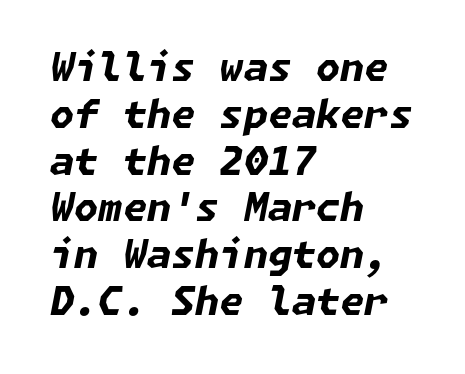
Q: Is the text bold? A: Yes.
Q: Is the text italic (slanted)? A: Yes, it leans right by about 11 degrees.
Q: Is the text underlined? A: No.
Q: How is the paragraph aligned? A: Left-aligned.
Q: Is the spacing between letters normal or unusually wide? A: Normal.
Q: Width (condensed, normal, or wide)? A: Normal.
Q: Stroke contrast? A: Low.
Q: x-height? A: Medium.
